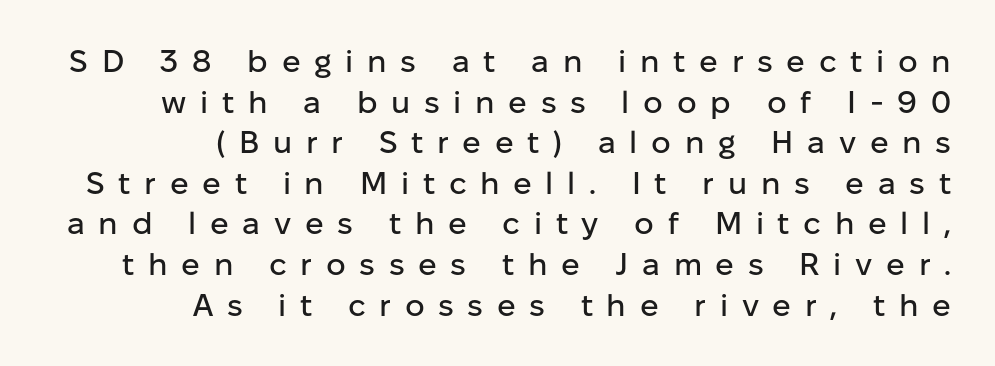
This sample uses a sans-serif face. Spacing verdict: proportional, widths tailored to each character. The type sits square on the baseline with zero lean. Characters follow at a spacing far wider than the type designer built in. Any mark beneath the type? The region is blank.
